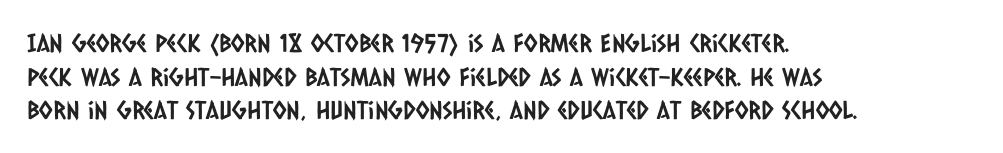
The image shows 25 px text type; set left-aligned, normal line spacing (1.35x), normal letter spacing, not underlined.
